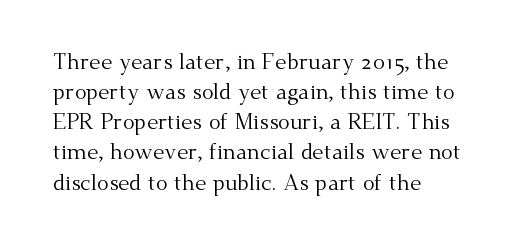
Q: Is the text bold? A: No.
Q: Is the text italic (slanted)? A: No, it is upright.
Q: Is the text underlined? A: No.
Q: How is the paragraph aligned? A: Left-aligned.
Q: Is the spacing between letters normal or unusually wide? A: Normal.
Q: Is the spacing between lines tight, normal or loose? A: Normal.
